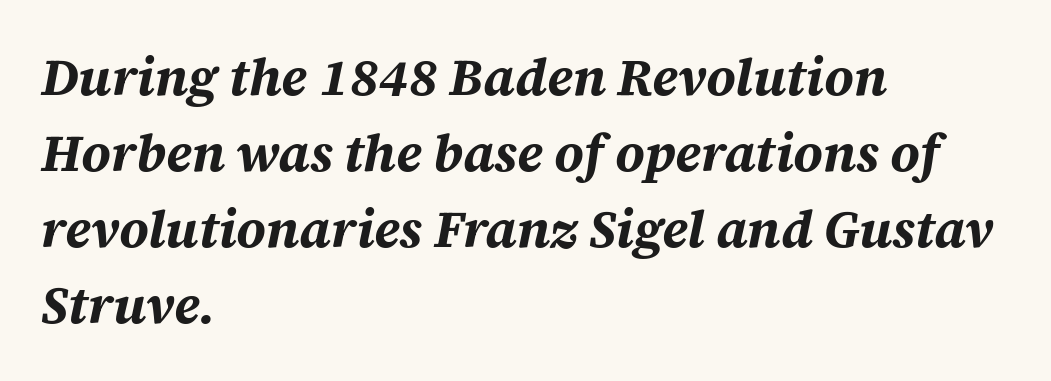
The image shows 52 px bold type, italic (leaning right); set left-aligned, normal line spacing (1.46x), normal letter spacing, not underlined; medium stroke contrast and a large x-height.
